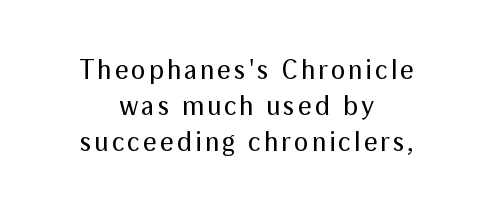
Q: Is the text bold? A: No.
Q: Is the text italic (slanted)? A: No, it is upright.
Q: Is the text underlined? A: No.
Q: How is the paragraph aligned? A: Centered.
Q: Is the spacing between lines tight, normal or loose? A: Normal.
